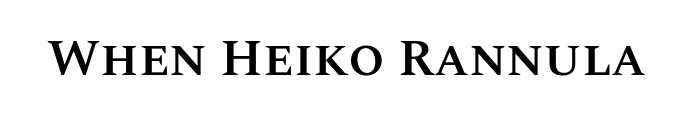
The image shows 52 px semibold type, upright; set normal letter spacing, not underlined; medium stroke contrast and a large x-height.
